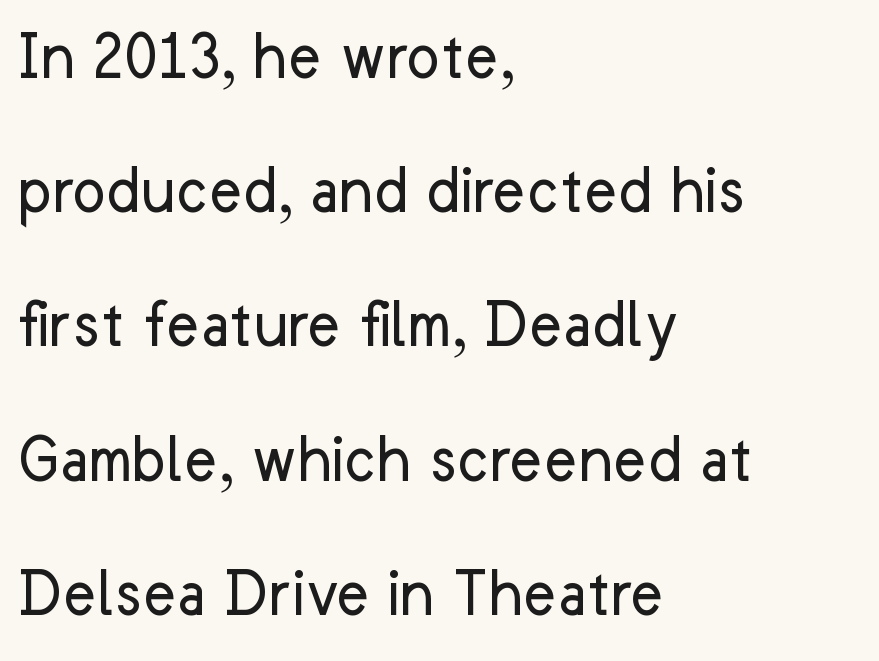
Q: Is the text bold? A: No.
Q: Is the text italic (slanted)? A: No, it is upright.
Q: Is the typeface a serif or a sans-serif typeface? A: Sans-serif.
Q: Is the text underlined? A: No.
Q: How is the paragraph aligned? A: Left-aligned.
Q: Is the spacing between letters normal or unusually wide? A: Normal.
Q: Width (condensed, normal, or wide)? A: Normal.
Q: Stroke contrast? A: Low.
Q: x-height? A: Medium.
Q: Monospaced? A: No.
